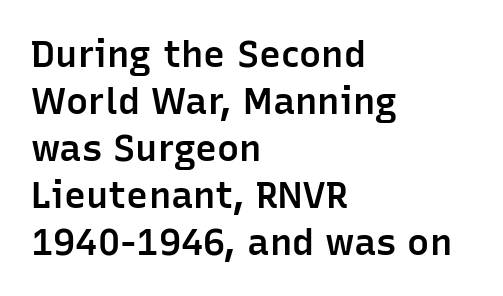
{"serif": "no", "italic": "no", "bold": "semi", "weight": "semibold", "width": "normal", "stroke_contrast": "low", "x_height": "medium", "monospaced": "no", "underline": "no", "align": "left", "line_spacing": "normal", "line_spacing_ratio": 1.27, "letter_spacing": "normal", "letter_spacing_em": 0.0, "glyph_px": 37}
